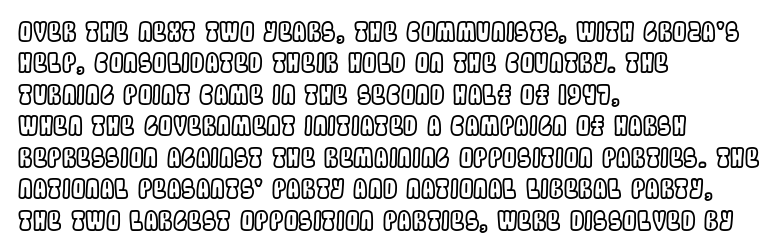
Tracking value appears to be zero — textbook default spacing. Rendered with straight, roman letterforms. Short and long lines alike share a common starting point at left. A bare baseline throughout the passage.
